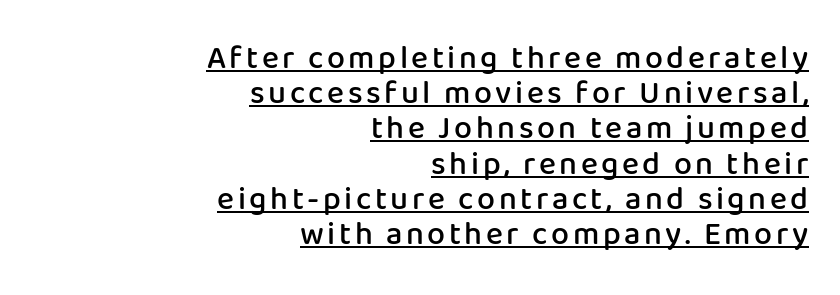
Q: Is the text bold? A: Semi-bold.
Q: Is the text italic (slanted)? A: No, it is upright.
Q: Is the typeface a serif or a sans-serif typeface? A: Sans-serif.
Q: Is the text underlined? A: Yes.
Q: How is the paragraph aligned? A: Right-aligned.
Q: Is the spacing between lines tight, normal or loose? A: Tight.
Q: Width (condensed, normal, or wide)? A: Normal.
Q: Stroke contrast? A: Low.
Q: x-height? A: Medium.
Q: Monospaced? A: No.
